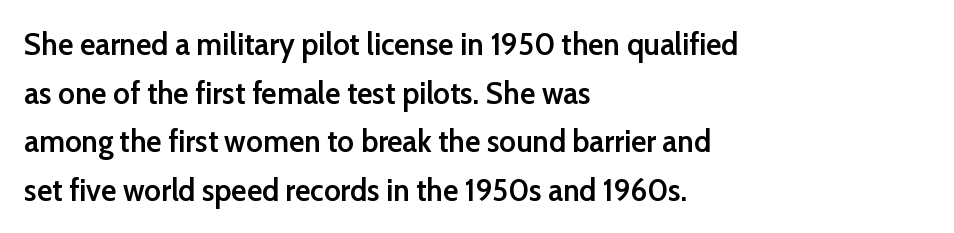
The image shows 32 px semibold sans-serif type, upright; set left-aligned, normal line spacing (1.52x), normal letter spacing, not underlined; low stroke contrast and a medium x-height.
